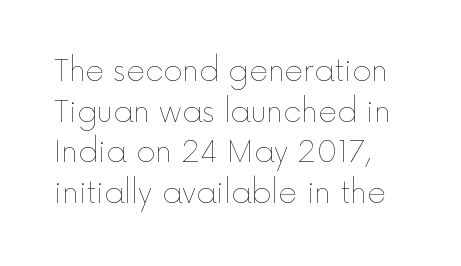
Q: Is the text bold? A: No.
Q: Is the text italic (slanted)? A: No, it is upright.
Q: Is the text underlined? A: No.
Q: Is the spacing between letters normal or unusually wide? A: Normal.
Q: Is the spacing between lines tight, normal or loose? A: Normal.
Q: Width (condensed, normal, or wide)? A: Normal.
Q: x-height? A: Medium.
Q: Monospaced? A: No.
